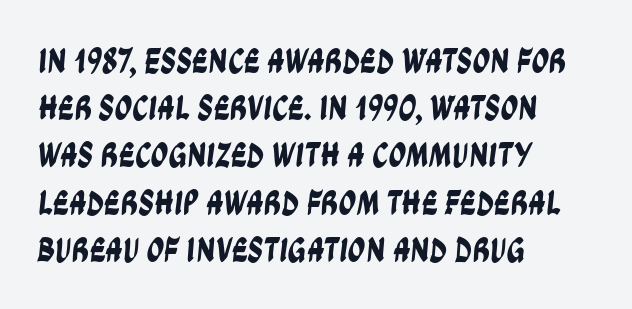
The image shows 35 px condensed sans-serif type; set left-aligned, normal line spacing (1.35x), normal letter spacing, not underlined; low stroke contrast and a large x-height.
